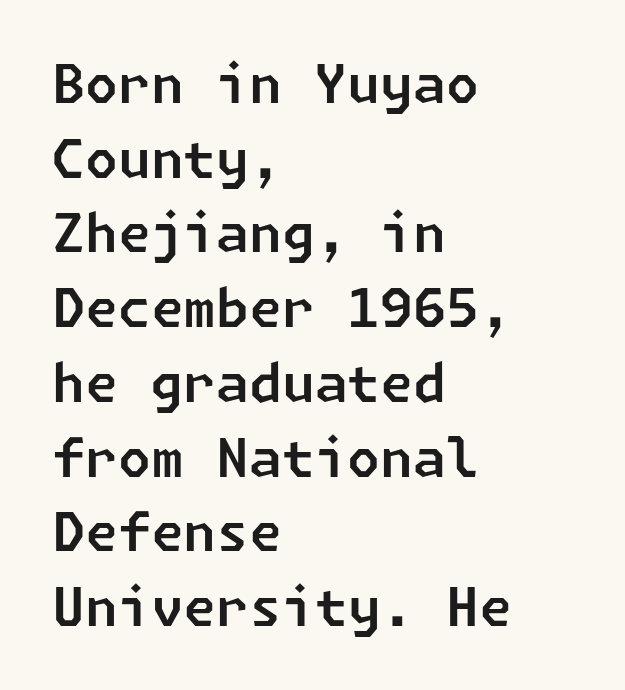
The image shows 53 px sans-serif type; set left-aligned, normal line spacing (1.41x), normal letter spacing, not underlined; low stroke contrast and a medium x-height.
